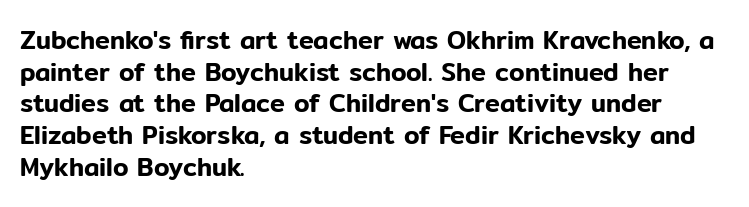
The rows are spaced the way most documents space them. No extra tracking has been applied to these lines. Which margin do the lines hug? The left one — the right edge is uneven. The gap between lines stays unmarked. If you drew a line through each stem, it would be perfectly vertical.
